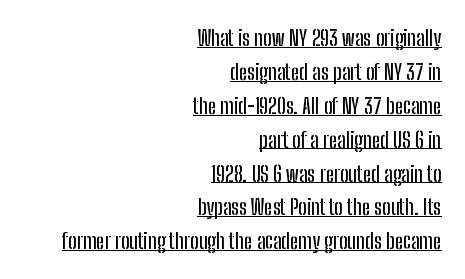
The image shows 22 px text type, upright; set right-aligned, normal line spacing (1.54x), normal letter spacing, underlined.
